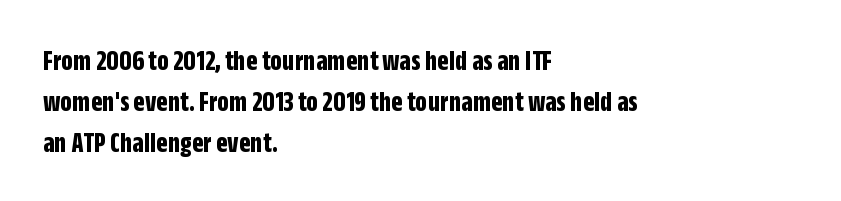
The image shows 30 px bold, condensed sans-serif type, upright; set left-aligned, normal line spacing (1.36x), normal letter spacing, not underlined; low stroke contrast and a large x-height.
